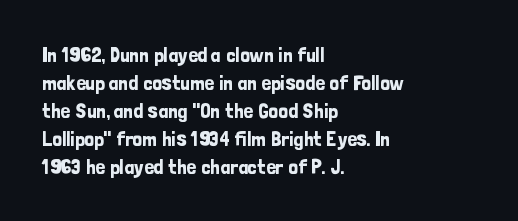
Q: Is the text italic (slanted)? A: No, it is upright.
Q: Is the text underlined? A: No.
Q: How is the paragraph aligned? A: Left-aligned.
Q: Is the spacing between letters normal or unusually wide? A: Normal.
Q: Is the spacing between lines tight, normal or loose? A: Normal.
